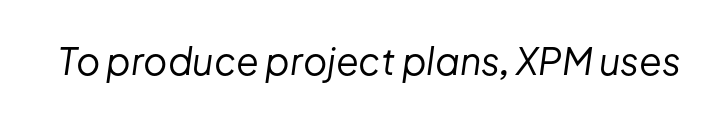
Q: Is the text bold? A: No.
Q: Is the text italic (slanted)? A: Yes, it leans right by about 8 degrees.
Q: Is the text underlined? A: No.
Q: Is the spacing between letters normal or unusually wide? A: Normal.
Q: Width (condensed, normal, or wide)? A: Normal.
Q: Stroke contrast? A: Low.
Q: x-height? A: Medium.
Q: Monospaced? A: No.
